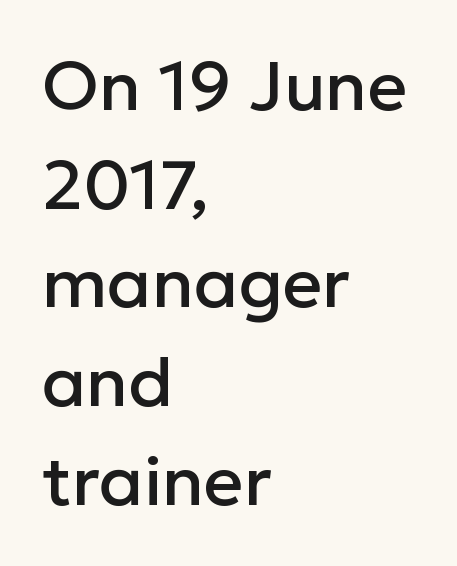
{"serif": "no", "italic": "no", "width": "normal", "stroke_contrast": "low", "x_height": "medium", "monospaced": "no", "underline": "no", "align": "left", "line_spacing": "normal", "line_spacing_ratio": 1.43, "letter_spacing": "normal", "letter_spacing_em": 0.0, "glyph_px": 69}
